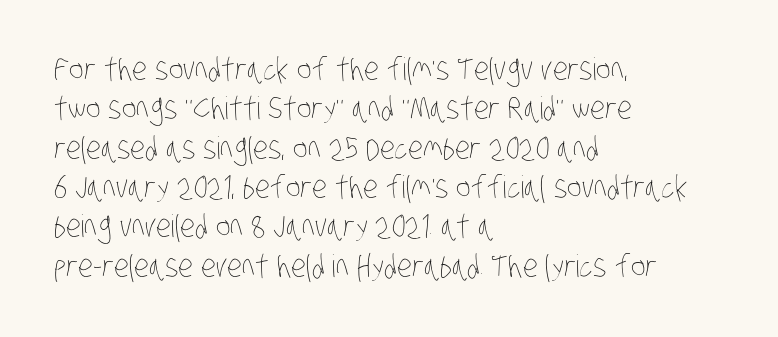
Summary of weight: not heavy and not bold. The line texture is even and compact thanks to regular tracking. Think of a printed novel: that variable character pitch is what you see here. Which margin do the lines hug? The left one — the right edge is uneven.
